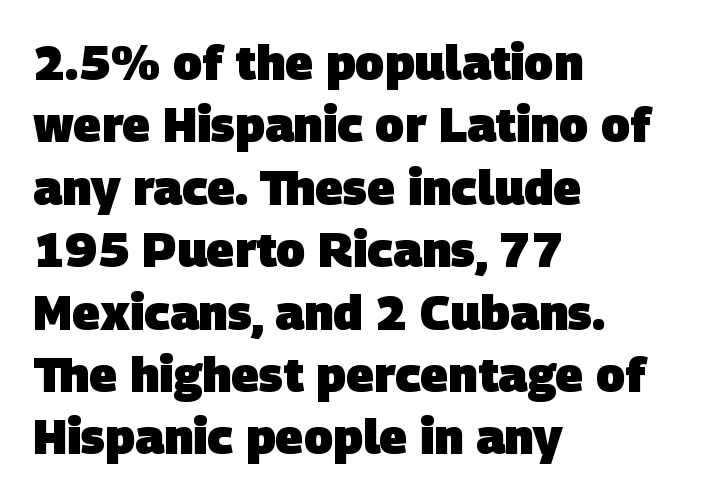
The leading is moderate, giving the passage an even texture. You could not count columns in this text — the font is proportionally spaced. Beneath every word, the page is bare. Strong, thick strokes mark this as bold type. The rendering keeps characters at their native spacing. Line beginnings align vertically; line endings do not.
